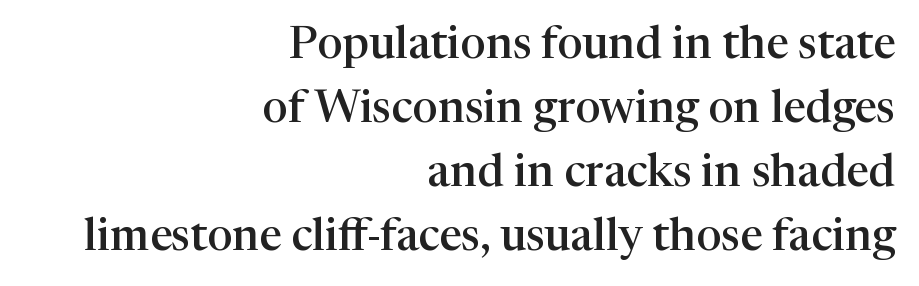
{"serif": "yes", "italic": "no", "bold": "semi", "weight": "semibold", "width": "normal", "stroke_contrast": "high", "x_height": "medium", "monospaced": "no", "underline": "no", "align": "right", "line_spacing": "normal", "line_spacing_ratio": 1.42, "letter_spacing": "normal", "letter_spacing_em": 0.0, "glyph_px": 45}
